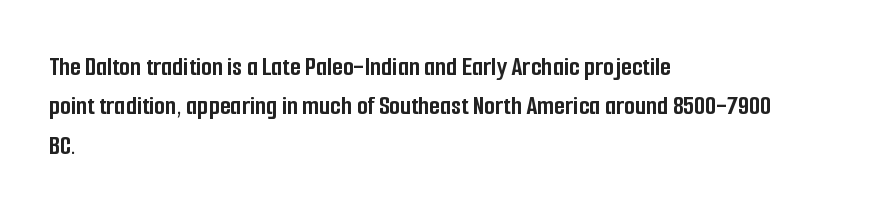
The image shows 28 px semibold, condensed sans-serif type, upright; set left-aligned, normal line spacing (1.41x), normal letter spacing, not underlined; low stroke contrast and a medium x-height.
